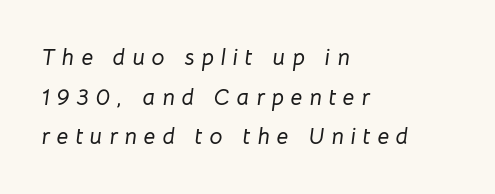
Would a proofreader flag this as italicized? Yes. Underline: absent. These lines are set flush left with a ragged right edge. This rendering widens character spacing well past its baseline value.
